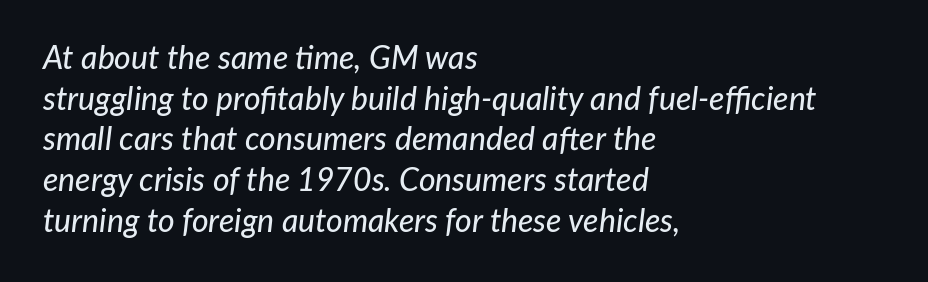
Q: Is the text italic (slanted)? A: Yes, it leans right by about 7 degrees.
Q: Is the text underlined? A: No.
Q: How is the paragraph aligned? A: Left-aligned.
Q: Is the spacing between letters normal or unusually wide? A: Normal.
Q: Is the spacing between lines tight, normal or loose? A: Normal.
Q: Width (condensed, normal, or wide)? A: Normal.
Q: Stroke contrast? A: Low.
Q: x-height? A: Medium.
Q: Monospaced? A: No.
